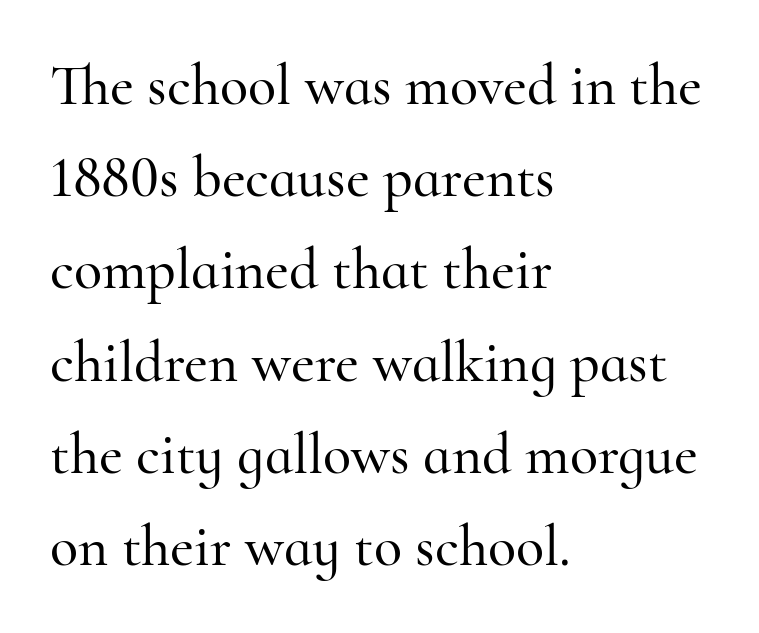
Q: Is the text italic (slanted)? A: No, it is upright.
Q: Is the typeface a serif or a sans-serif typeface? A: Serif.
Q: Is the text underlined? A: No.
Q: How is the paragraph aligned? A: Left-aligned.
Q: Is the spacing between letters normal or unusually wide? A: Normal.
Q: Is the spacing between lines tight, normal or loose? A: Normal.
Q: Width (condensed, normal, or wide)? A: Normal.
Q: Stroke contrast? A: High.
Q: x-height? A: Small.
Q: Monospaced? A: No.
